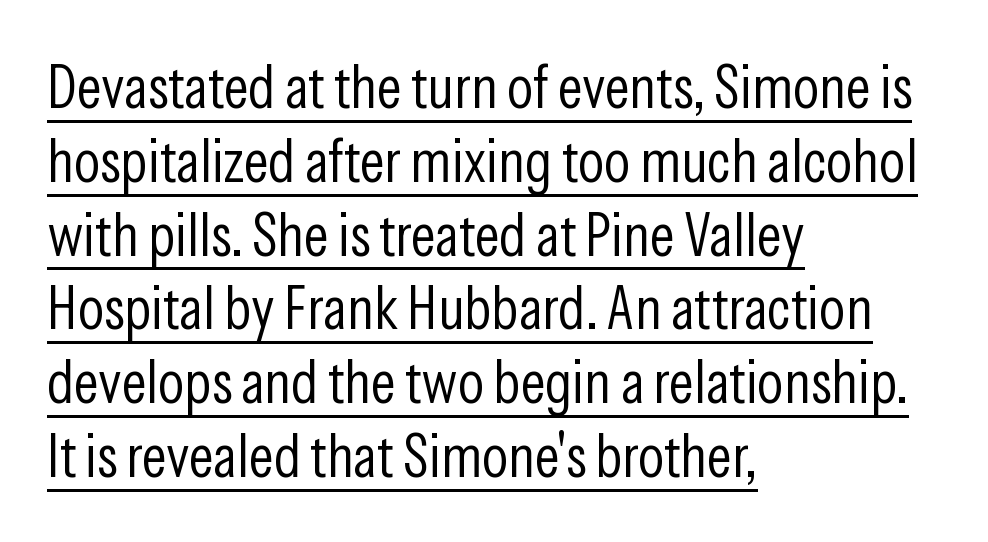
Note: no serifs on the glyphs. The horizontal fit of the characters is conventional and even. The setting favours the left margin, as ordinary paragraphs usually do. A baseline rule has been typeset under these characters. Stem width sits at or under what a default text font uses.
